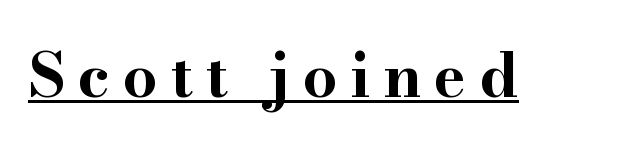
Q: Is the text bold? A: Yes.
Q: Is the text italic (slanted)? A: No, it is upright.
Q: Is the typeface a serif or a sans-serif typeface? A: Serif.
Q: Is the text underlined? A: Yes.
Q: Is the spacing between letters normal or unusually wide? A: Unusually wide.
Q: Width (condensed, normal, or wide)? A: Wide.
Q: Stroke contrast? A: High.
Q: x-height? A: Small.
Q: Monospaced? A: No.
